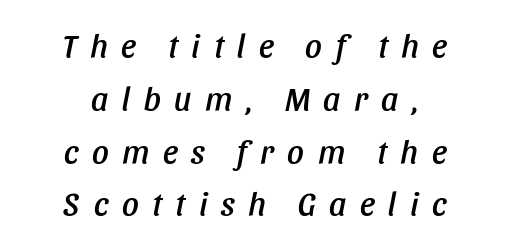
Tall strokes in this sample are angled rather than plumb. Horizontally, the lines are justified to the midpoint only. The passage shown stacks its lines at a standard gap. Varying glyph widths throughout — classic text-font behaviour. Observe the wide spacing: letters keep a clear distance from each other.
